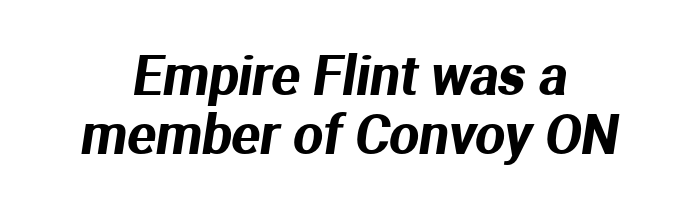
Q: Is the typeface a serif or a sans-serif typeface? A: Sans-serif.
Q: Is the text underlined? A: No.
Q: How is the paragraph aligned? A: Centered.
Q: Is the spacing between letters normal or unusually wide? A: Normal.
Q: Is the spacing between lines tight, normal or loose? A: Tight.
Q: Width (condensed, normal, or wide)? A: Normal.
Q: Stroke contrast? A: Medium.
Q: x-height? A: Medium.
Q: Monospaced? A: No.
